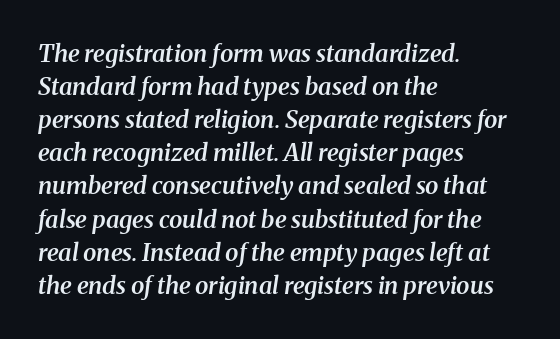
Is the type slanted? Yes — the strokes lean at a clear angle. Line spacing here is normal. Unmarked baselines from the first word to the last. The face used here is rendered with its standard letterfit. The paragraph has a hard left edge and a soft right edge.
